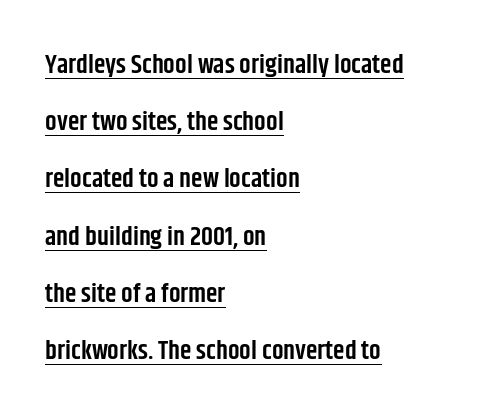
Q: Is the text bold? A: Semi-bold.
Q: Is the text italic (slanted)? A: No, it is upright.
Q: Is the text underlined? A: Yes.
Q: How is the paragraph aligned? A: Left-aligned.
Q: Is the spacing between letters normal or unusually wide? A: Normal.
Q: Is the spacing between lines tight, normal or loose? A: Loose.
